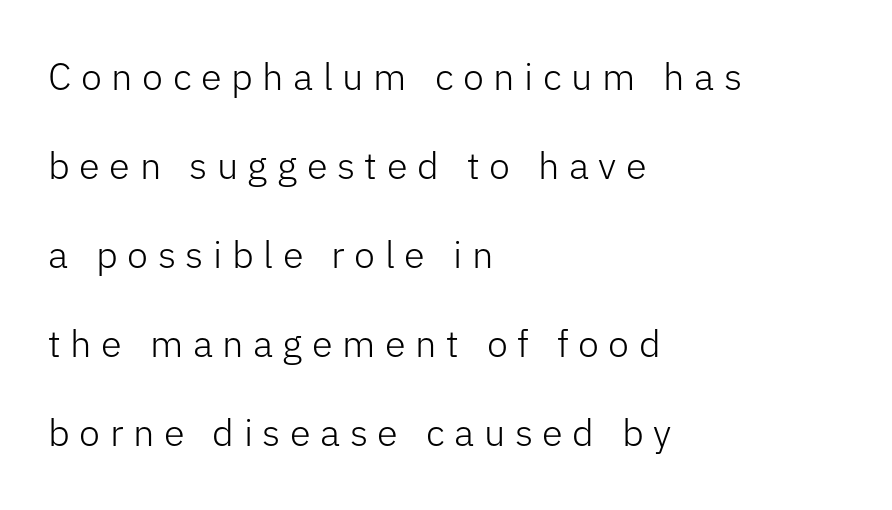
The image shows 38 px light sans-serif type, upright; set left-aligned, loose line spacing (2.34x), unusually wide letter spacing (+0.25 em), not underlined; low stroke contrast and a medium x-height.
